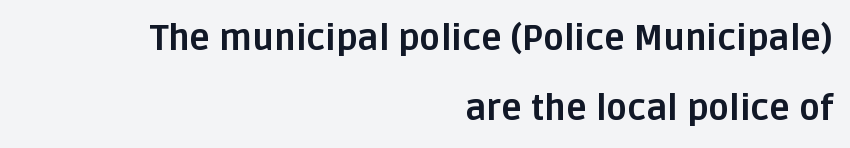
{"serif": "no", "italic": "no", "bold": "yes", "weight": "bold", "width": "normal", "stroke_contrast": "low", "x_height": "large", "monospaced": "no", "underline": "no", "align": "right", "line_spacing": "loose", "line_spacing_ratio": 2.0, "letter_spacing": "normal", "letter_spacing_em": 0.0, "glyph_px": 35}
